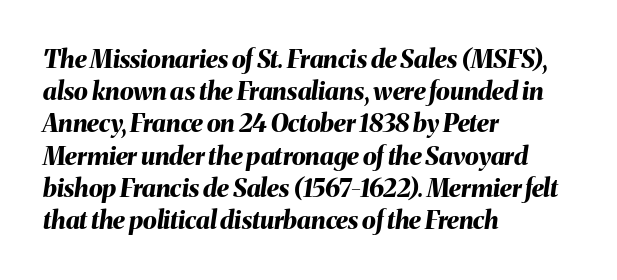
Compared with typical body copy, the letter spacing here is the same. These words are printed bold, with thick strokes throughout. The ragged edge is on the right, which tells us the setting is flush left. Evenly set lines give the paragraph a standard silhouette.
